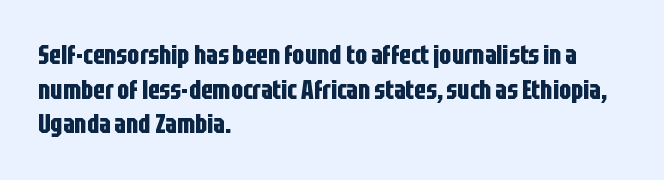
Do the letters lean? They stand straight. Standard letterfit; no display-style spreading of the glyphs. The strip under each line holds only bare page. The rendering anchors every line to the left-hand side. The glyphs have the mass of a bold cut. Quick note: interline space is typical.
